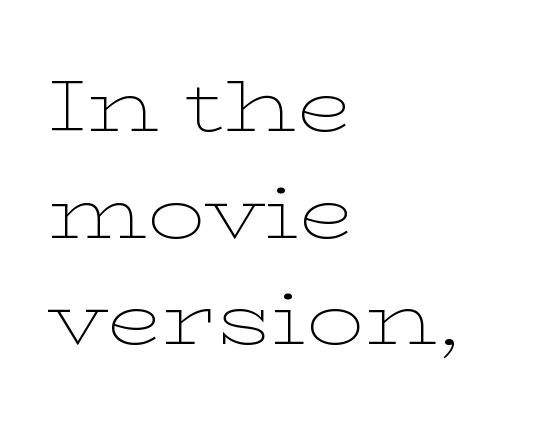
The image shows 73 px thin, wide serif type, upright; set left-aligned, normal line spacing (1.46x), normal letter spacing, not underlined; low stroke contrast and a medium x-height.
